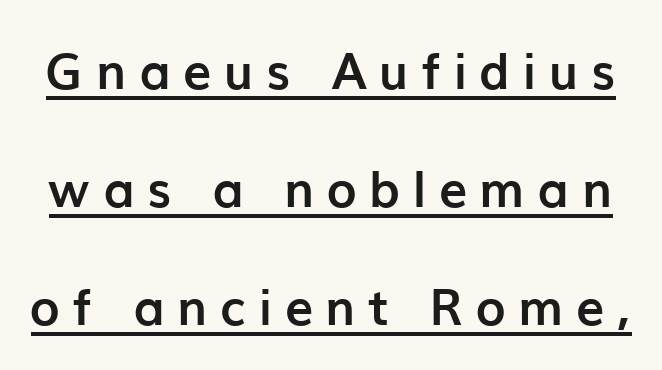
Q: Is the text bold? A: Yes.
Q: Is the text italic (slanted)? A: No, it is upright.
Q: Is the typeface a serif or a sans-serif typeface? A: Sans-serif.
Q: Is the text underlined? A: Yes.
Q: Is the spacing between letters normal or unusually wide? A: Unusually wide.
Q: Is the spacing between lines tight, normal or loose? A: Loose.
Q: Width (condensed, normal, or wide)? A: Normal.
Q: Stroke contrast? A: Low.
Q: x-height? A: Medium.
Q: Monospaced? A: No.
